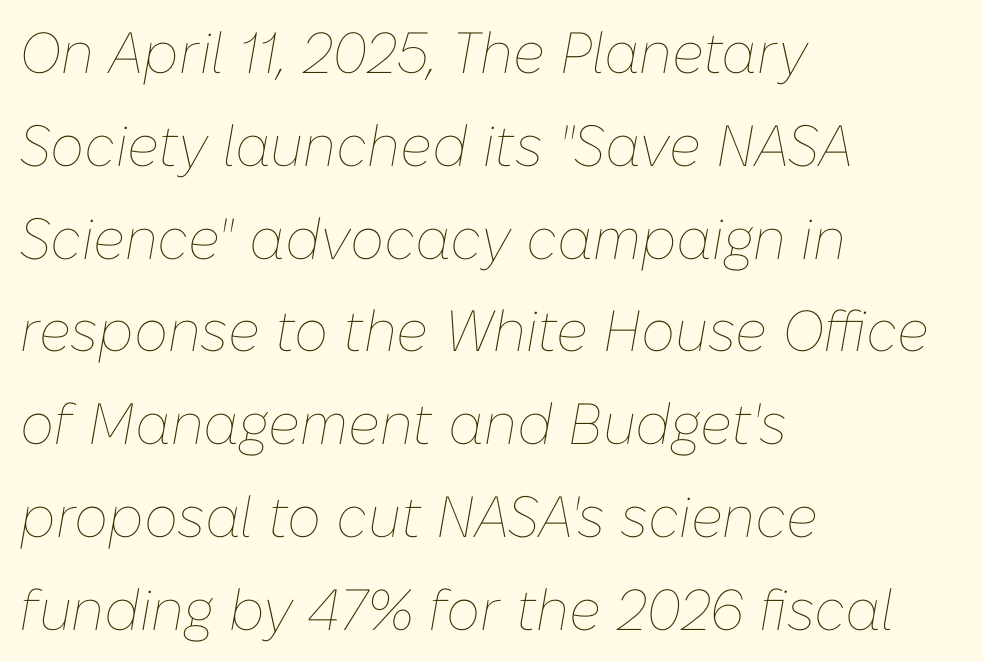
The image shows 58 px thin type, italic (leaning right); set left-aligned, normal line spacing (1.6x), normal letter spacing, not underlined; low stroke contrast and a medium x-height.
